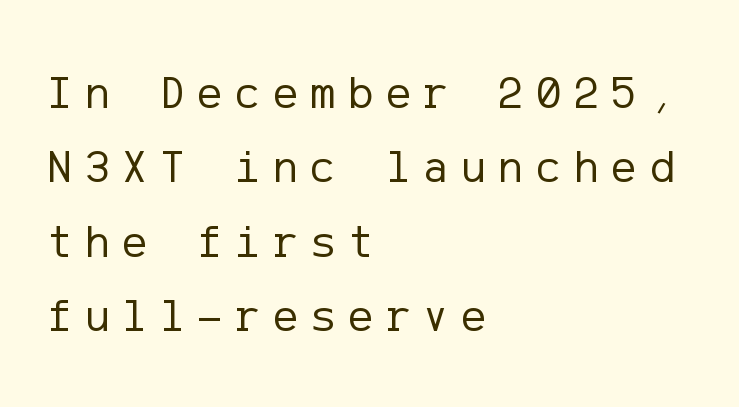
Vertically, the passage feels balanced, rows spaced as you'd expect. Letters have the restrained weight of plain body copy at most. Observe the wide spacing: letters keep a clear distance from each other. Alignment: flush left. Nope, not italic — everything's standing straight. Each letter's strokes conclude bluntly, with no projecting serifs.
